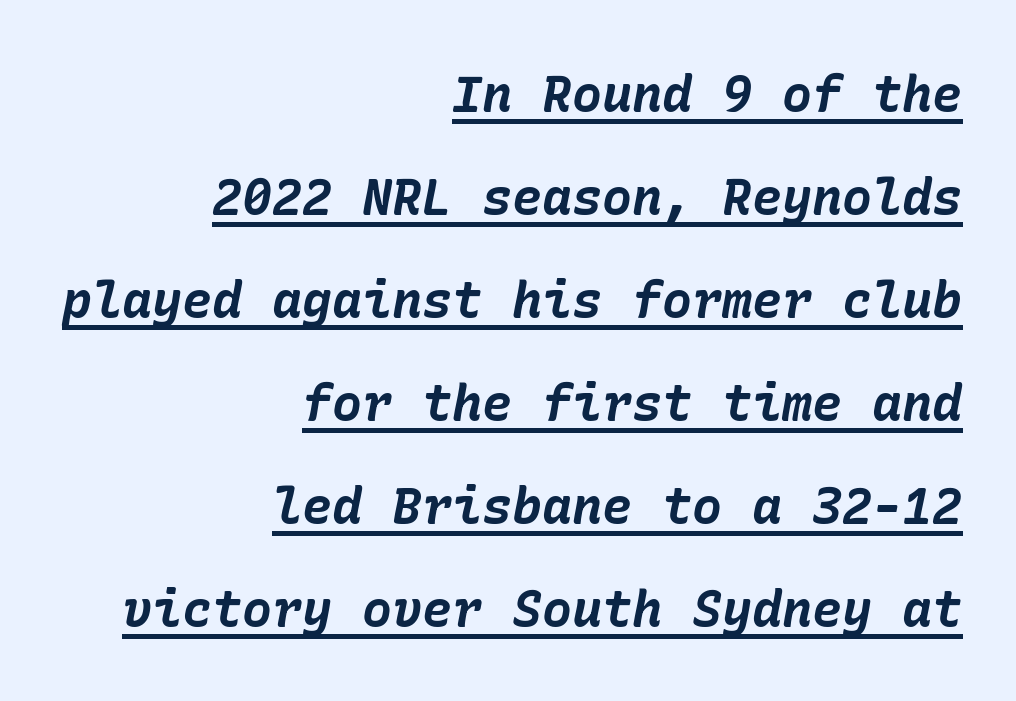
Q: Is the text bold? A: Yes.
Q: Is the text italic (slanted)? A: Yes, it leans right by about 10 degrees.
Q: Is the text underlined? A: Yes.
Q: How is the paragraph aligned? A: Right-aligned.
Q: Is the spacing between letters normal or unusually wide? A: Normal.
Q: Is the spacing between lines tight, normal or loose? A: Loose.
Q: Width (condensed, normal, or wide)? A: Normal.
Q: Stroke contrast? A: Low.
Q: x-height? A: Medium.
